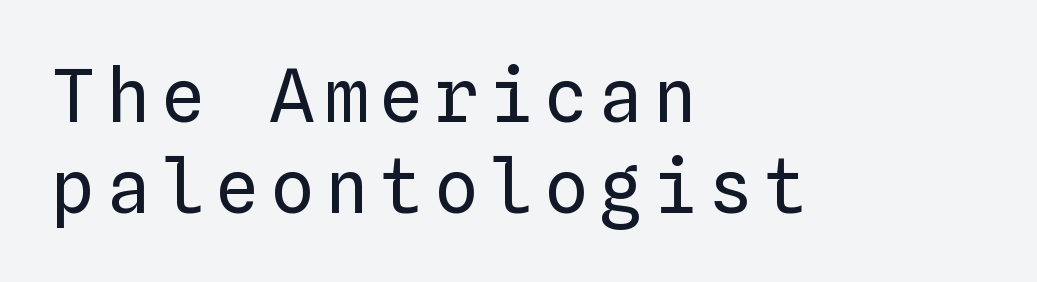
Q: Is the text bold? A: No.
Q: Is the text italic (slanted)? A: No, it is upright.
Q: Is the text underlined? A: No.
Q: How is the paragraph aligned? A: Left-aligned.
Q: Width (condensed, normal, or wide)? A: Normal.
Q: Stroke contrast? A: Low.
Q: x-height? A: Medium.
Q: Monospaced? A: Yes.
